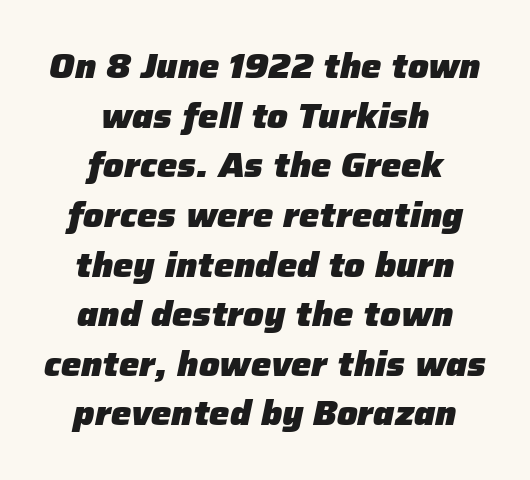
{"italic": "yes", "lean": "right", "slant_degrees": 12, "bold": "yes", "weight": "heavy", "width": "normal", "stroke_contrast": "low", "x_height": "medium", "monospaced": "no", "underline": "no", "align": "center", "line_spacing": "normal", "line_spacing_ratio": 1.46, "letter_spacing": "normal", "letter_spacing_em": 0.0, "glyph_px": 34}
